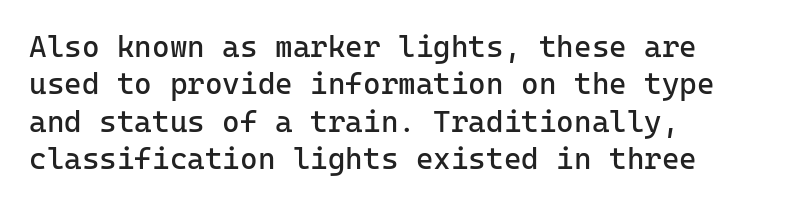
Q: Is the text bold? A: No.
Q: Is the text italic (slanted)? A: No, it is upright.
Q: Is the typeface a serif or a sans-serif typeface? A: Sans-serif.
Q: Is the text underlined? A: No.
Q: How is the paragraph aligned? A: Left-aligned.
Q: Is the spacing between letters normal or unusually wide? A: Normal.
Q: Is the spacing between lines tight, normal or loose? A: Normal.
Q: Width (condensed, normal, or wide)? A: Normal.
Q: Stroke contrast? A: Low.
Q: x-height? A: Medium.
Q: Monospaced? A: Yes.
